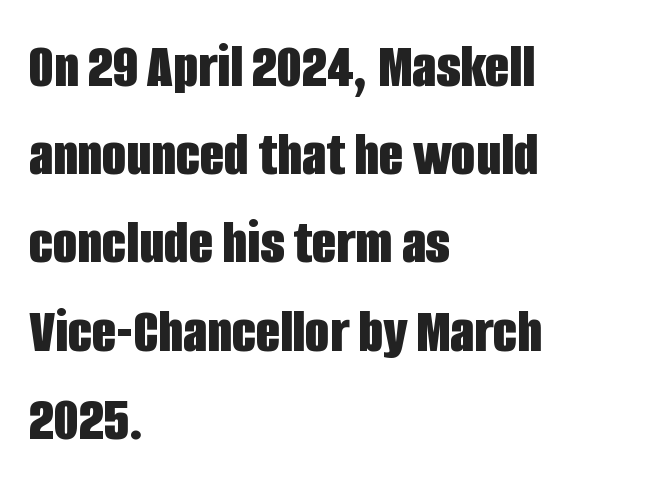
Q: Is the text bold? A: Yes.
Q: Is the text italic (slanted)? A: No, it is upright.
Q: Is the typeface a serif or a sans-serif typeface? A: Sans-serif.
Q: Is the text underlined? A: No.
Q: How is the paragraph aligned? A: Left-aligned.
Q: Is the spacing between letters normal or unusually wide? A: Normal.
Q: Is the spacing between lines tight, normal or loose? A: Normal.
Q: Width (condensed, normal, or wide)? A: Condensed.
Q: Stroke contrast? A: Low.
Q: x-height? A: Large.
Q: Monospaced? A: No.
